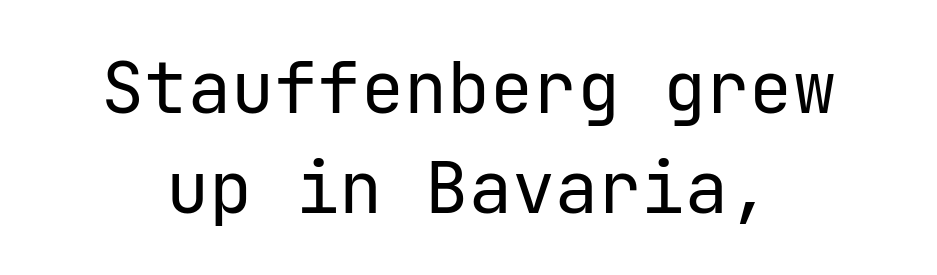
{"serif": "no", "italic": "no", "bold": "no", "weight": "regular", "width": "normal", "stroke_contrast": "low", "x_height": "medium", "underline": "no", "line_spacing": "normal", "line_spacing_ratio": 1.39, "letter_spacing": "normal", "letter_spacing_em": 0.0, "glyph_px": 72}
